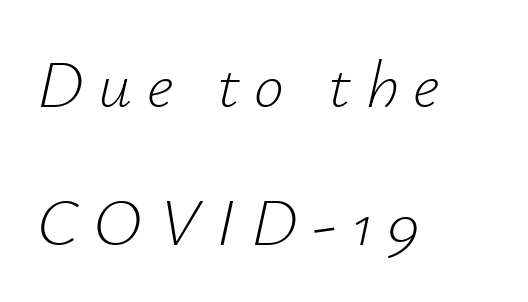
{"italic": "yes", "lean": "right", "slant_degrees": 12, "bold": "no", "weight": "light", "width": "normal", "stroke_contrast": "low", "x_height": "small", "monospaced": "no", "underline": "no", "align": "left", "line_spacing": "loose", "line_spacing_ratio": 2.06, "letter_spacing": "wide", "letter_spacing_em": 0.22, "glyph_px": 67}
